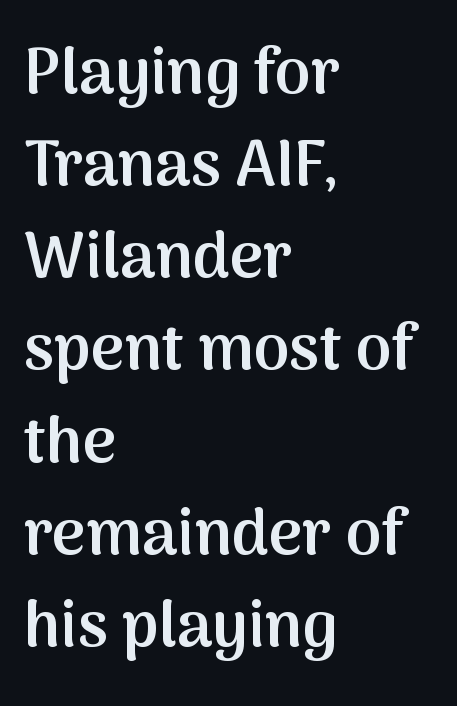
Q: Is the text bold? A: Semi-bold.
Q: Is the text italic (slanted)? A: No, it is upright.
Q: Is the typeface a serif or a sans-serif typeface? A: Sans-serif.
Q: Is the text underlined? A: No.
Q: How is the paragraph aligned? A: Left-aligned.
Q: Is the spacing between letters normal or unusually wide? A: Normal.
Q: Is the spacing between lines tight, normal or loose? A: Normal.
Q: Width (condensed, normal, or wide)? A: Normal.
Q: Stroke contrast? A: Medium.
Q: x-height? A: Medium.
Q: Monospaced? A: No.
